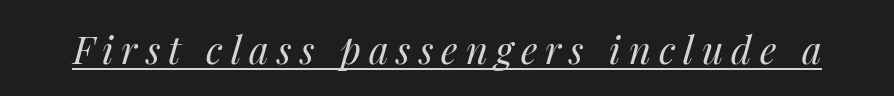
{"italic": "yes", "lean": "right", "slant_degrees": 14, "bold": "no", "weight": "regular", "width": "normal", "stroke_contrast": "medium", "x_height": "medium", "monospaced": "no", "underline": "yes", "letter_spacing": "wide", "letter_spacing_em": 0.21, "glyph_px": 38}
